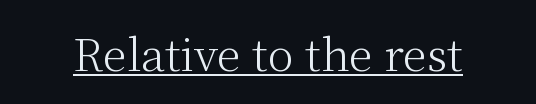
Q: Is the text bold? A: No.
Q: Is the text italic (slanted)? A: No, it is upright.
Q: Is the typeface a serif or a sans-serif typeface? A: Serif.
Q: Is the text underlined? A: Yes.
Q: Is the spacing between letters normal or unusually wide? A: Normal.
Q: Width (condensed, normal, or wide)? A: Normal.
Q: Stroke contrast? A: Medium.
Q: x-height? A: Medium.
Q: Monospaced? A: No.
